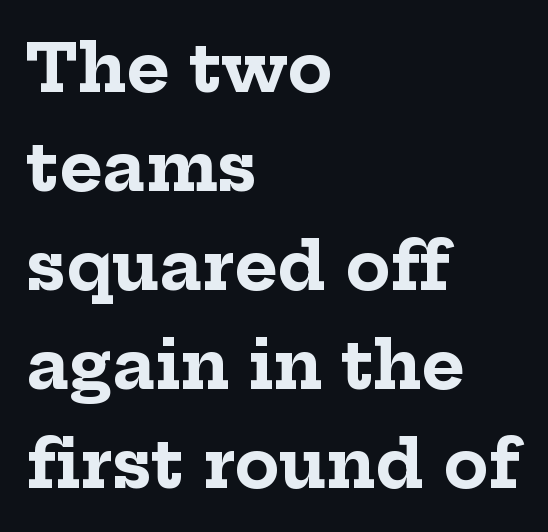
{"serif": "yes", "italic": "no", "bold": "yes", "weight": "bold", "width": "normal", "stroke_contrast": "low", "x_height": "medium", "monospaced": "no", "underline": "no", "align": "left", "line_spacing": "normal", "line_spacing_ratio": 1.5, "letter_spacing": "normal", "letter_spacing_em": 0.0, "glyph_px": 66}
